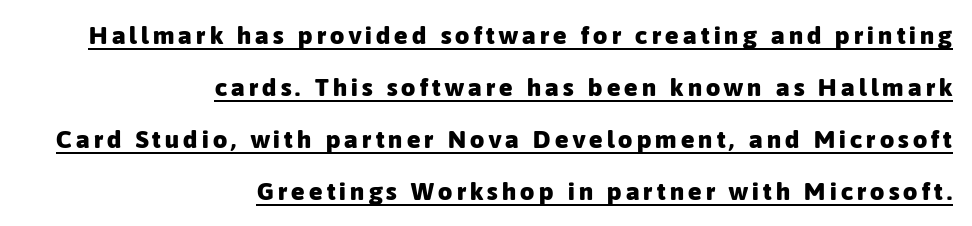
{"italic": "no", "bold": "yes", "underline": "yes", "align": "right", "line_spacing": "loose", "line_spacing_ratio": 2.08, "glyph_px": 25}
